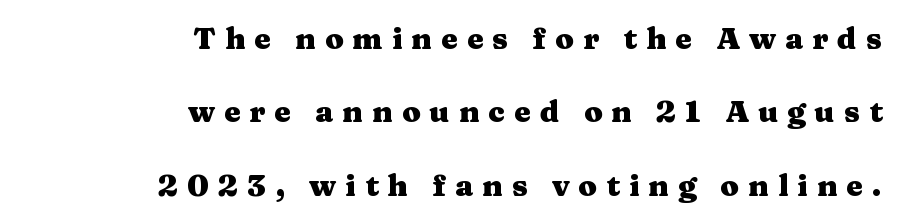
What stands out about the letter spacing? Its width — letters are far apart. Weight check: bold — yes, fully. Compared with a flush-left layout, this one pins lines to the opposite, right side. The space directly below the letters is spotless. This block would shrink considerably if given ordinary leading; it's expanded now. You can tell from the footed stems that serif type was used.
